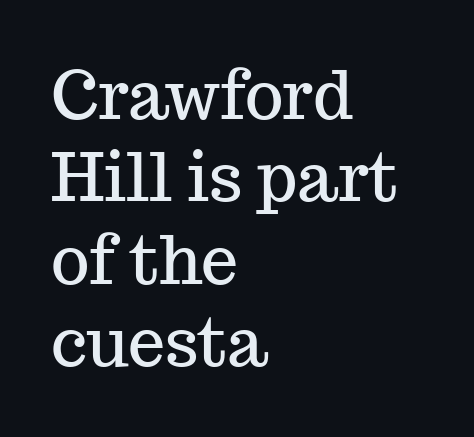
Is this a fixed-width face? No — the glyphs have proportional, varying widths. The line-height multiplier appears to be the usual default. All the whitespace from short lines collects on the right. The passage shown is typeset with a serif family. Descenders hang freely into open space.
